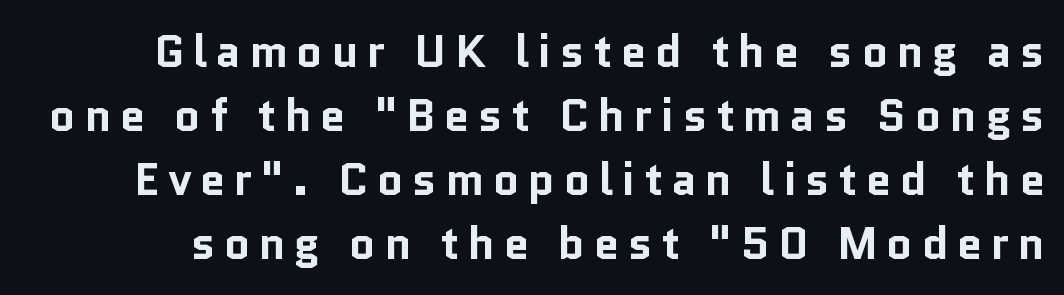
{"serif": "no", "italic": "no", "bold": "yes", "weight": "bold", "width": "normal", "stroke_contrast": "low", "x_height": "medium", "monospaced": "no", "underline": "no", "line_spacing": "normal", "line_spacing_ratio": 1.42, "glyph_px": 45}
